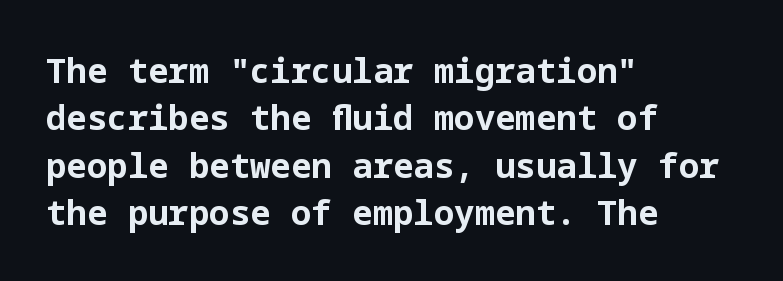
Does extra space separate the letters? No, they use regular spacing. The text block is weighted toward the left margin, trailing off unevenly rightward. Grotesque or geometric, the face here clearly has no serifs. Heft: maximum for text — a bold.
